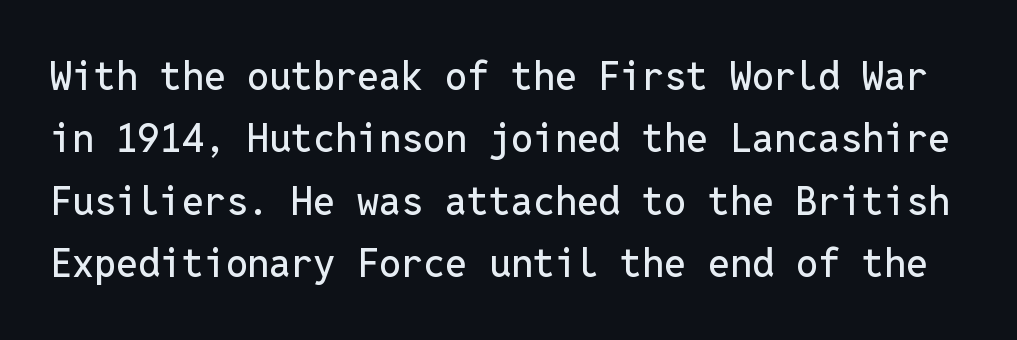
Each word holds together tightly as a unit, with standard inter-letter gaps. Regarding leading, the lines here are spaced in the standard way. The passage shown is typed in a monospace face where columns stay perfectly aligned. The letters stand upright; this is a roman face.
